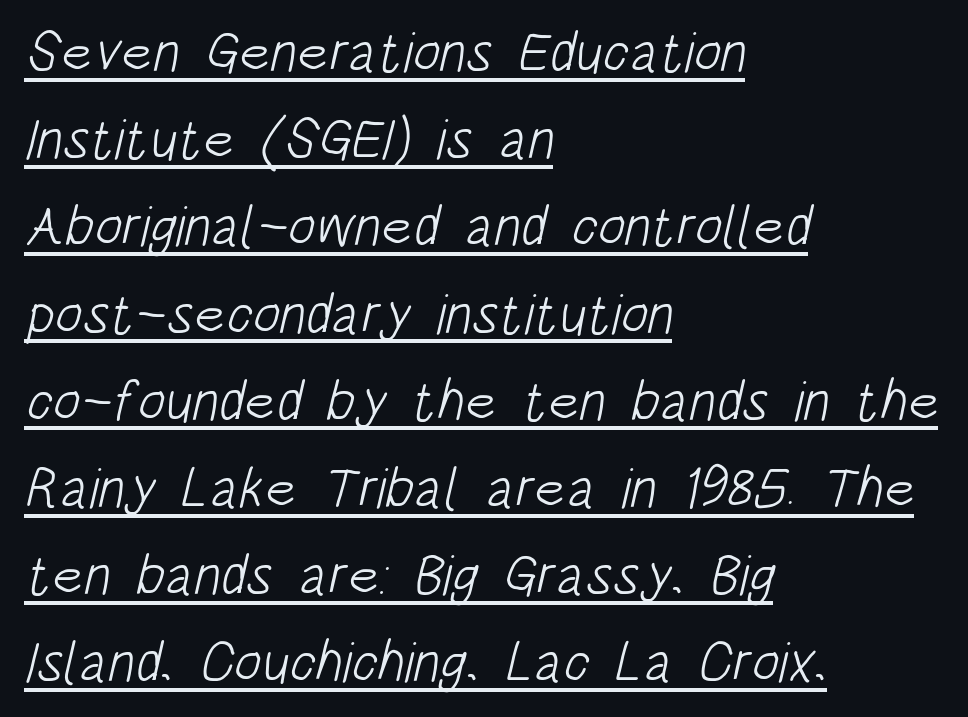
Nothing heavy about these letters — not bold at all. The passage shown is typeset with a sans-serif family. Caption: multi-line text, flush left, ragged right. This block has exactly the height ordinary leading produces. The rendering uses the underline text-decoration.
